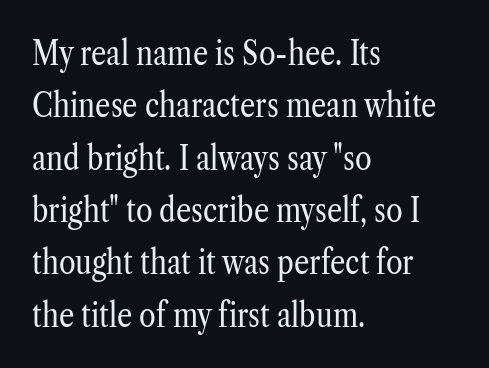
The image shows 34 px regular-weight, condensed serif type, upright; set left-aligned, normal line spacing (1.54x), normal letter spacing, not underlined; low stroke contrast and a medium x-height.
